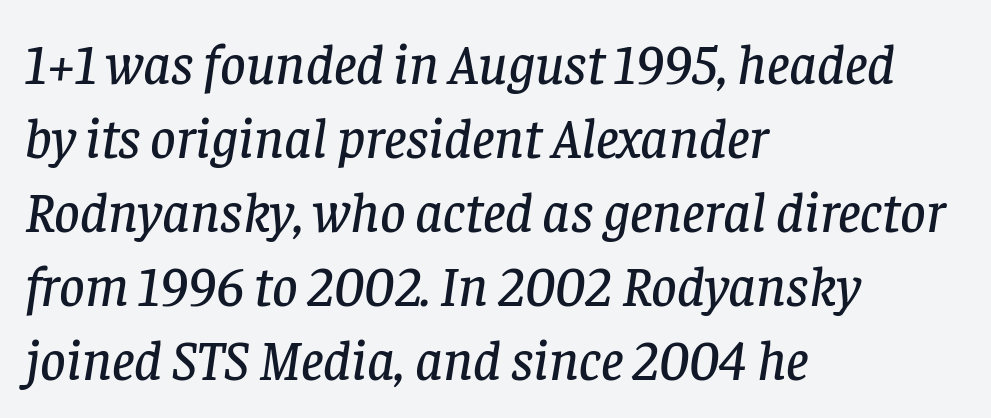
Would a proofreader flag this as italicized? Yes. In terms of leading, this rendering sits right in the middle. The face used here is proportionally spaced, like ordinary book or web type. These lines keep a tight, regular rhythm from letter to letter.
